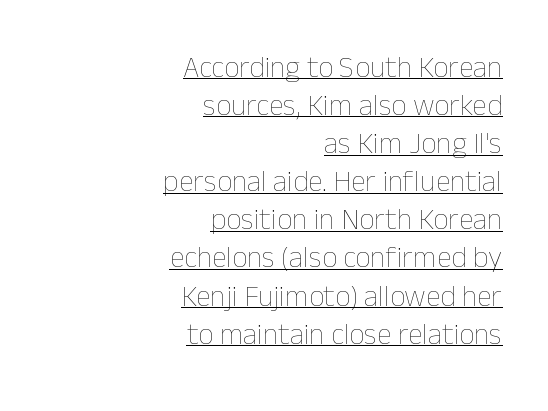
Q: Is the text bold? A: No.
Q: Is the text italic (slanted)? A: No, it is upright.
Q: Is the text underlined? A: Yes.
Q: How is the paragraph aligned? A: Right-aligned.
Q: Is the spacing between letters normal or unusually wide? A: Normal.
Q: Is the spacing between lines tight, normal or loose? A: Normal.
Q: Width (condensed, normal, or wide)? A: Normal.
Q: Stroke contrast? A: Low.
Q: x-height? A: Medium.
Q: Monospaced? A: No.
